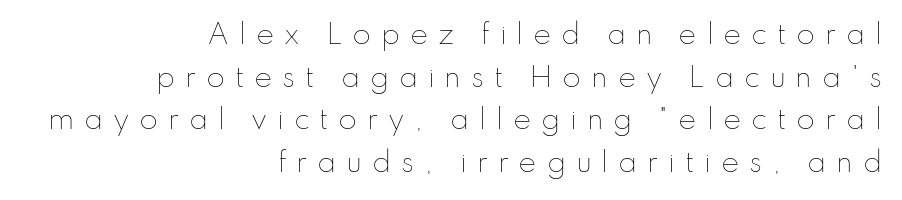
Each stroke keeps to a modest, everyday thickness or less. The baseline area is clear. All the whitespace from short lines collects on the left. Every character sits straight up, as roman type does. Between one letter and the next there's a generous, obvious gap.
